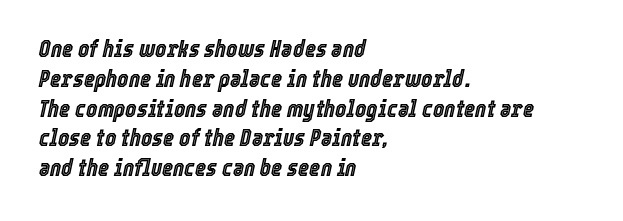
When letters slant like this, we call the style italic. Tracking here is standard; glyphs follow each other at the usual distance. Layout note: lines flush left. Beneath every word, the page is bare.
